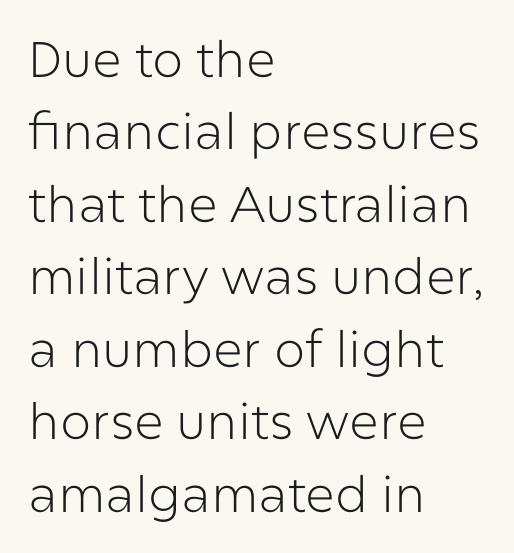
The image shows 50 px light sans-serif type, upright; set left-aligned, normal line spacing (1.45x), normal letter spacing, not underlined; low stroke contrast and a medium x-height.
